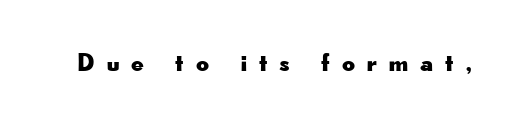
{"italic": "no", "underline": "no", "letter_spacing": "wide", "letter_spacing_em": 0.48, "glyph_px": 25}
